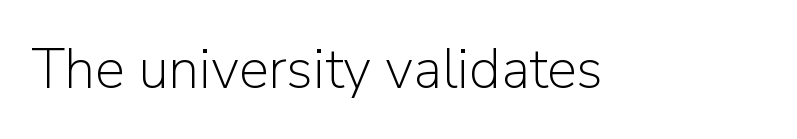
{"serif": "no", "italic": "no", "bold": "no", "weight": "light", "width": "normal", "stroke_contrast": "low", "x_height": "medium", "monospaced": "no", "underline": "no", "letter_spacing": "normal", "letter_spacing_em": 0.0, "glyph_px": 56}
